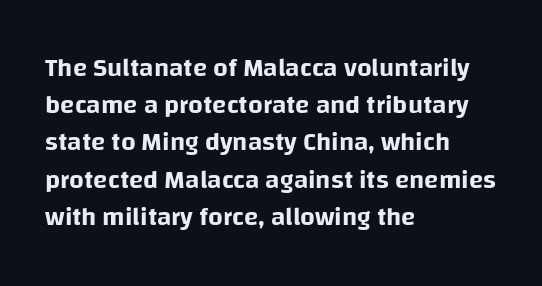
Q: Is the text italic (slanted)? A: No, it is upright.
Q: Is the text underlined? A: No.
Q: How is the paragraph aligned? A: Left-aligned.
Q: Is the spacing between letters normal or unusually wide? A: Normal.
Q: Is the spacing between lines tight, normal or loose? A: Normal.
